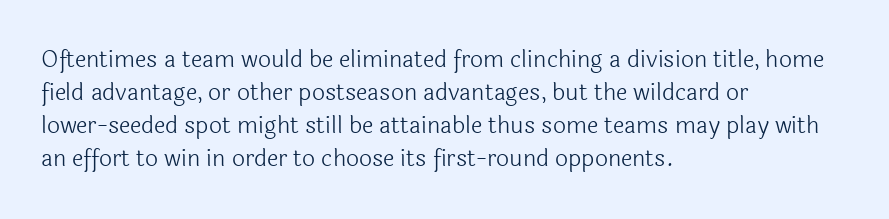
Q: Is the text bold? A: No.
Q: Is the text italic (slanted)? A: No, it is upright.
Q: Is the text underlined? A: No.
Q: How is the paragraph aligned? A: Left-aligned.
Q: Is the spacing between letters normal or unusually wide? A: Normal.
Q: Is the spacing between lines tight, normal or loose? A: Normal.
